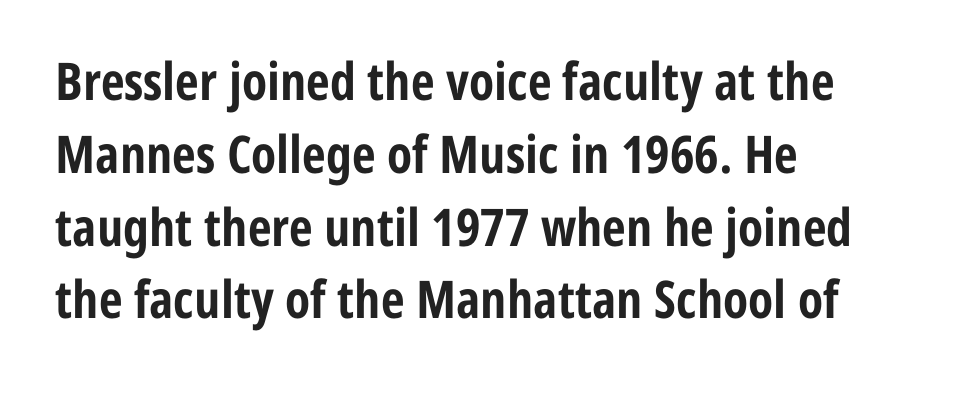
Q: Is the text bold? A: Yes.
Q: Is the text italic (slanted)? A: No, it is upright.
Q: Is the typeface a serif or a sans-serif typeface? A: Sans-serif.
Q: Is the text underlined? A: No.
Q: How is the paragraph aligned? A: Left-aligned.
Q: Is the spacing between letters normal or unusually wide? A: Normal.
Q: Is the spacing between lines tight, normal or loose? A: Normal.
Q: Width (condensed, normal, or wide)? A: Condensed.
Q: Stroke contrast? A: Low.
Q: x-height? A: Medium.
Q: Monospaced? A: No.
